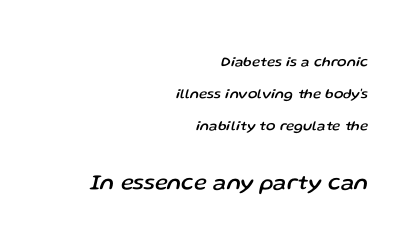
{"italic": "yes", "lean": "right", "slant_degrees": 13, "underline": "no", "align": "right", "line_spacing": "loose", "line_spacing_ratio": 2.29, "letter_spacing": "normal", "letter_spacing_em": 0.0, "larger_block": "second", "size_ratio": 1.57, "glyph_px": 22}
